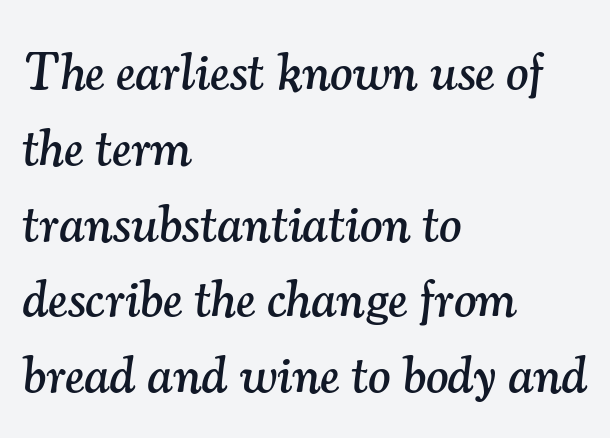
Decoration check: the copy has no underline. One glance says typical: line gaps are just what's usual. The face used here has a pronounced slope to its letters. These lines stack with their left ends in a neat column. Character widths vary here, with narrow letters taking less room than wide ones.
